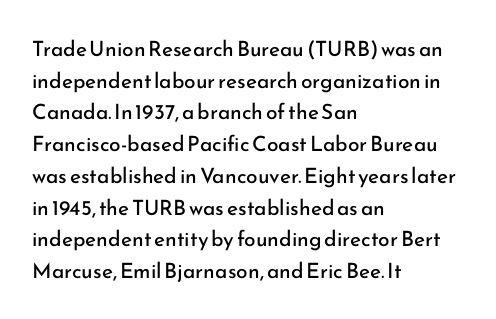
The image shows 21 px text type, upright; set left-aligned, normal line spacing (1.51x), normal letter spacing, not underlined.
